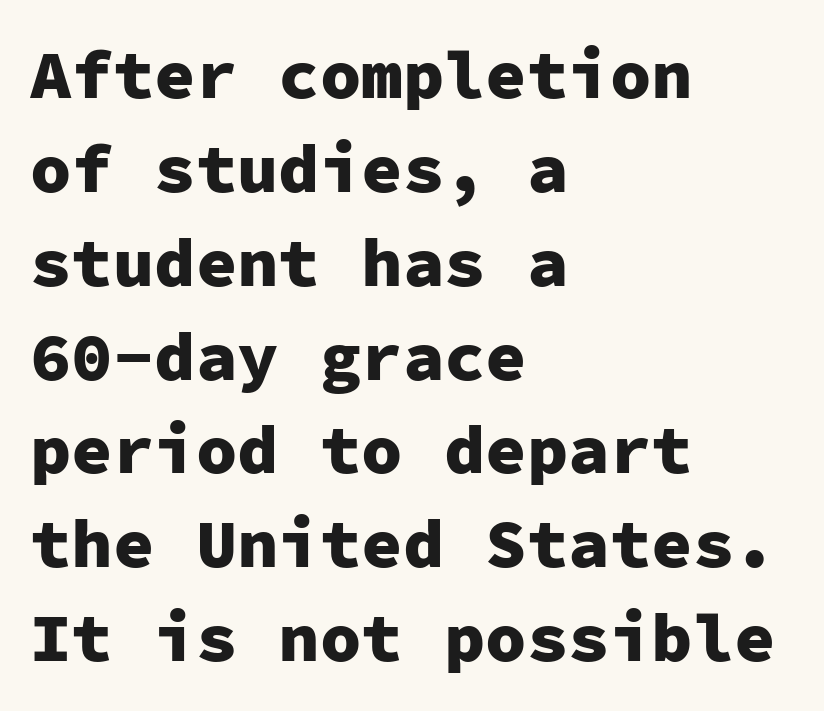
The image shows 69 px heavy sans-serif type, upright, monospaced; set left-aligned, normal line spacing (1.36x), normal letter spacing, not underlined; low stroke contrast and a medium x-height.
